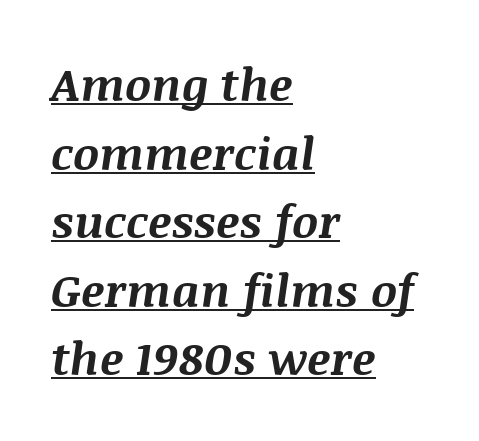
Interline gaps are of average width in this sample. The letters advance in unequal steps, a hallmark of proportional type. Underlining? Definitely there. Characters are canted at an angle relative to the baseline's perpendicular. Between one letter and the next there's only the usual sliver of space.
